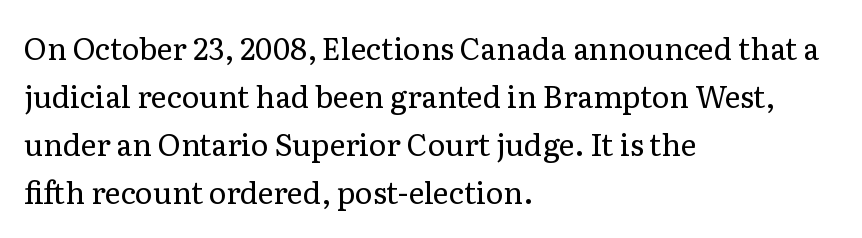
{"serif": "yes", "italic": "no", "bold": "no", "weight": "regular", "width": "normal", "stroke_contrast": "low", "x_height": "medium", "monospaced": "no", "underline": "no", "align": "left", "line_spacing": "normal", "line_spacing_ratio": 1.6, "letter_spacing": "normal", "letter_spacing_em": 0.0, "glyph_px": 30}
